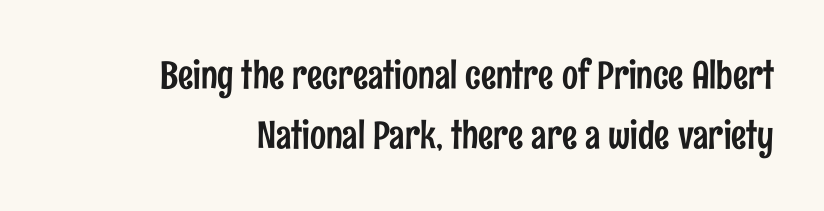
The image shows 38 px condensed sans-serif type, upright; set right-aligned, normal line spacing (1.59x), normal letter spacing, not underlined; low stroke contrast and a medium x-height.
